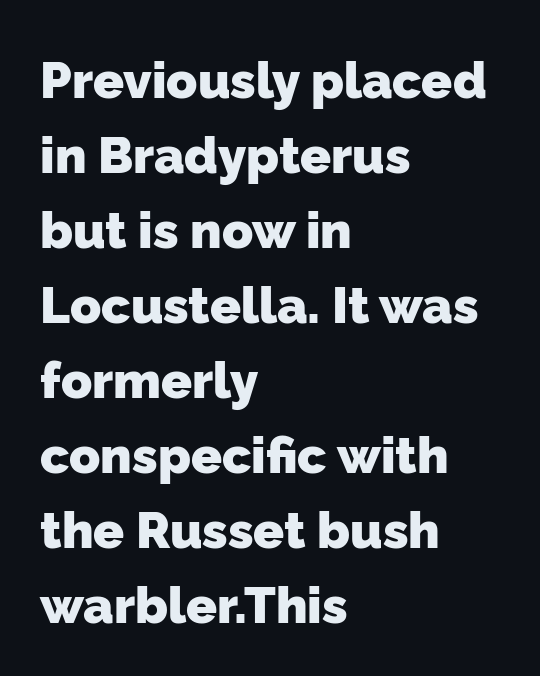
The rendering shows plain stroke endings on the letterforms — a sans-serif design. Heavy-handed strokes throughout: this text is bold. The line-height multiplier appears to be the usual default. The string is rendered with underlining switched off.
